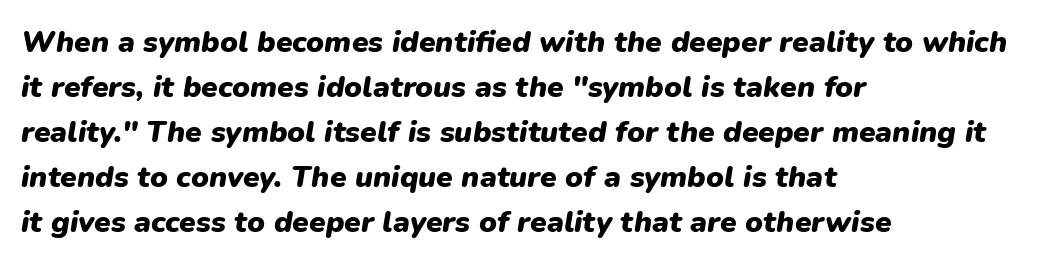
Glance below the letters and you will spot only blank space. Is the block centered? No — it sits flush against the left margin. This sample keeps an unexceptional amount of space between lines. Observe the lean: these are italic letterforms.
